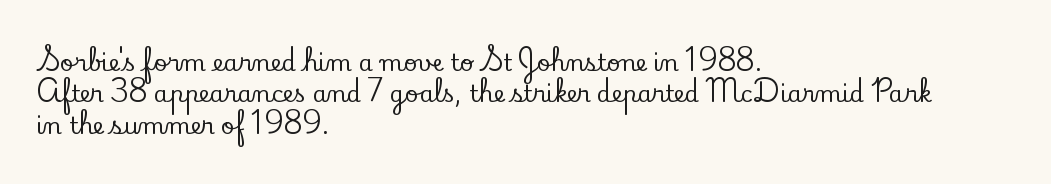
The passage shown is not underscored anywhere. The line texture is even and compact thanks to regular tracking. Nope, not italic — everything's standing straight. Each line starts at the same left margin while the right side varies. Notice how descenders clear the ascenders below comfortably — that's standard leading.
